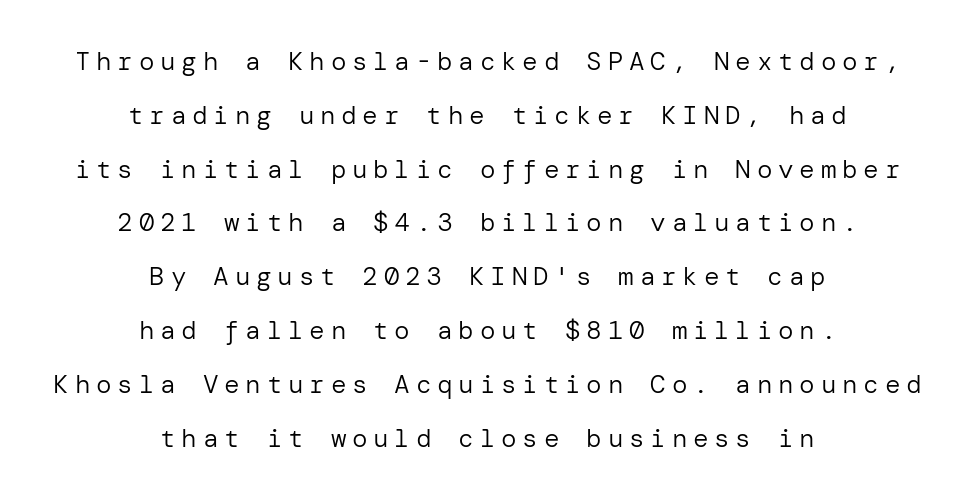
The image shows 26 px text type, upright; set centered, loose line spacing (2.07x), unusually wide letter spacing (+0.22 em), not underlined.
